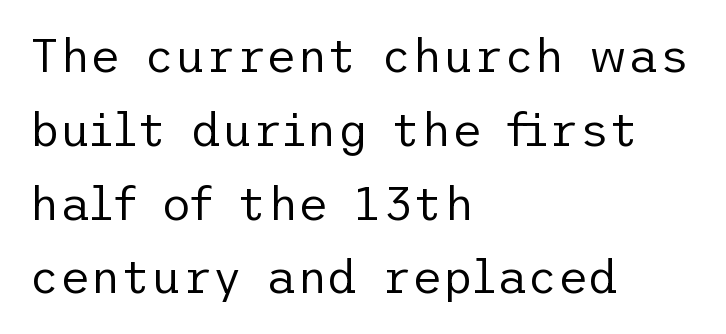
Beneath every word, the page is bare. Are there feet on the stems? There aren't — it's a sans. Each stroke keeps to a modest, everyday thickness or less. Does the lettering tilt? It doesn't — this is upright.
